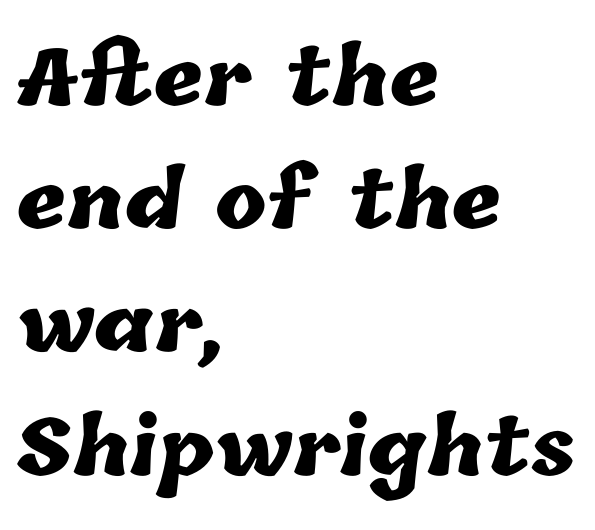
The passage shown is not underscored anywhere. In terms of leading, this rendering sits right in the middle. This rendering leaves character spacing at its baseline value. Compared with a centered layout, this one pins lines to the left instead.
